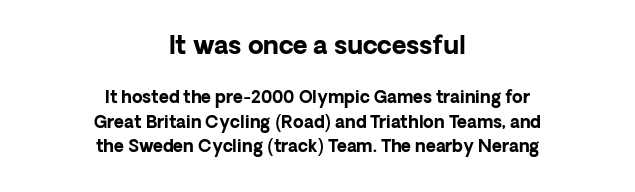
Size contrast runs from large at the top to small at the bottom. When letters stand straight like this, we call the style roman or upright. This sample uses plain, unmodified letter spacing. Just letters on the line, the space beneath them empty. Typeset on center — no edge is straight. The passage shown stacks its lines at a standard gap.
